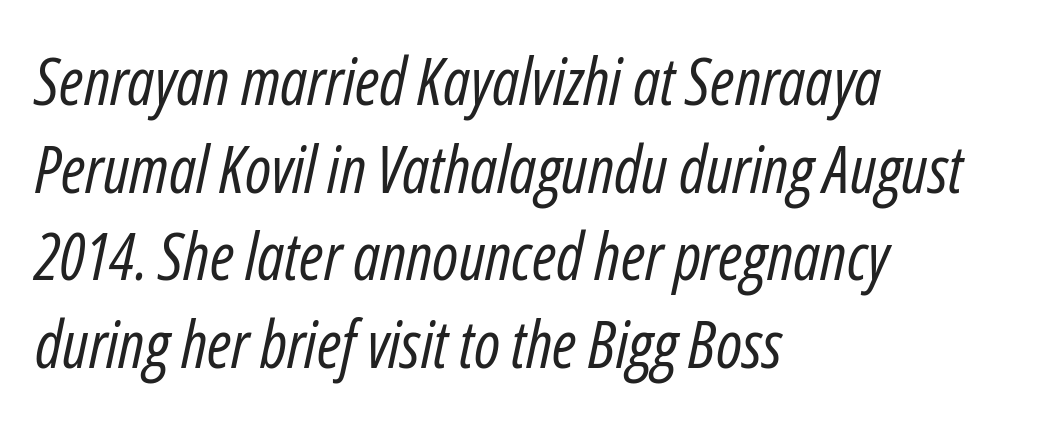
Q: Is the text bold? A: No.
Q: Is the text italic (slanted)? A: Yes, it leans right by about 12 degrees.
Q: Is the text underlined? A: No.
Q: How is the paragraph aligned? A: Left-aligned.
Q: Is the spacing between letters normal or unusually wide? A: Normal.
Q: Is the spacing between lines tight, normal or loose? A: Normal.
Q: Width (condensed, normal, or wide)? A: Condensed.
Q: Stroke contrast? A: Low.
Q: x-height? A: Medium.
Q: Monospaced? A: No.
